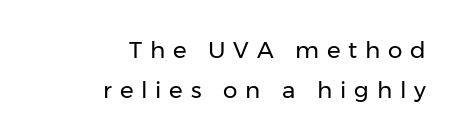
Weight: in the light-to-regular range. A clean baseline with only descenders dipping below it. Is the letter spacing exaggerated? Yes — the characters are pushed far apart. The lettering holds an erect, upright posture throughout.
